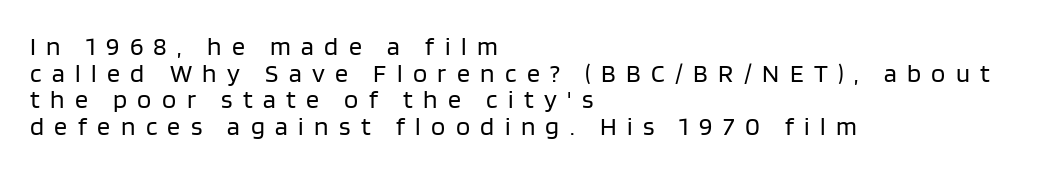
The image shows 26 px text type, upright; set left-aligned, tight line spacing (1.02x), unusually wide letter spacing (+0.4 em), not underlined.
